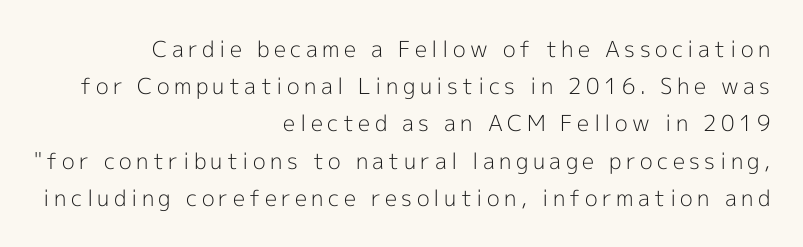
{"italic": "no", "bold": "no", "underline": "no", "align": "right", "line_spacing": "normal", "line_spacing_ratio": 1.69, "letter_spacing": "wide", "letter_spacing_em": 0.2, "glyph_px": 22}
